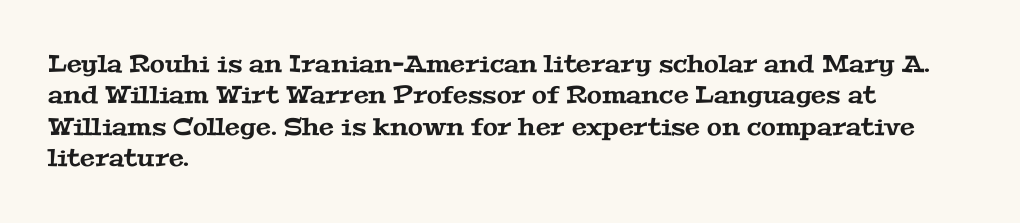
Observe the ordinary spacing: letters are neighbours, not strangers. The string is rendered with underlining switched off. Normally led — the rows are evenly, conventionally spaced. The rendering anchors every line to the left-hand side.
